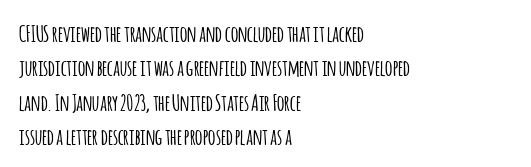
The specimen omits any rule beneath the text block's lines. The line-height multiplier appears to be the usual default. Posture: upright roman. The letters sit at their default tracking, neither squeezed nor spread.
